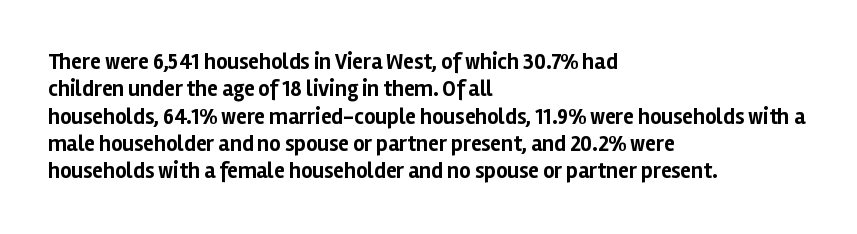
Chunky letters — that's bold for sure. Caption: standard tracking, unaltered. Descenders are the only things crossing below the line. Typeset ragged right — the left edge is the straight one. The letters stand upright; this is a roman face.
